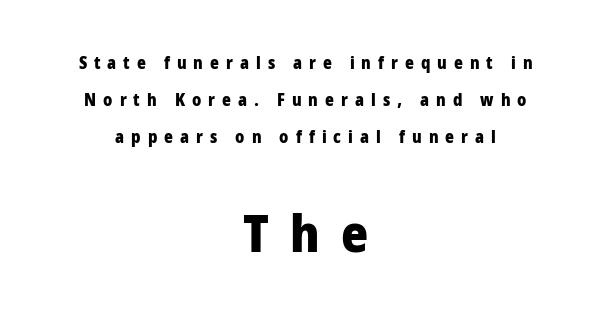
{"serif": "no", "italic": "no", "bold": "yes", "weight": "heavy", "width": "normal", "stroke_contrast": "low", "x_height": "medium", "monospaced": "no", "underline": "no", "align": "center", "line_spacing": "loose", "line_spacing_ratio": 2.17, "letter_spacing": "wide", "letter_spacing_em": 0.41, "larger_block": "second", "size_ratio": 3.06, "glyph_px": 52}
